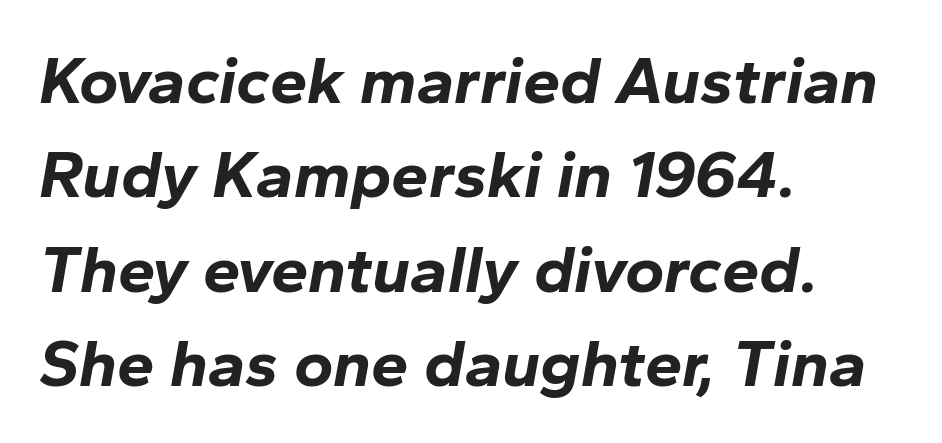
Compared with ordinary roman type, these characters are visibly tilted. The passage shown stacks its lines at a standard gap. Tracking value appears to be zero — textbook default spacing. As a designer I'd log this as weight 700, bold. The letters advance in unequal steps, a hallmark of proportional type.
